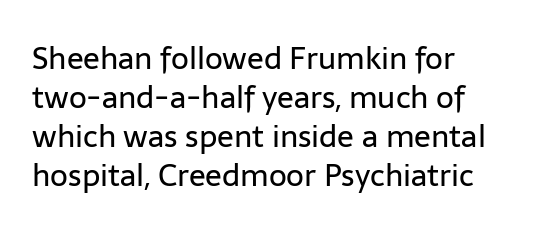
The image shows 31 px regular-weight sans-serif type, upright; set left-aligned, normal line spacing (1.26x), normal letter spacing, not underlined; low stroke contrast and a medium x-height.
